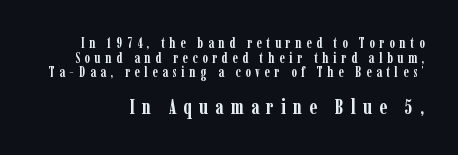
A typesetter would mark this as roman, not italic. Unmarked baselines from the first word to the last. The letters are spread apart with noticeably loose tracking. The sample has been set heavy, in full bold.
